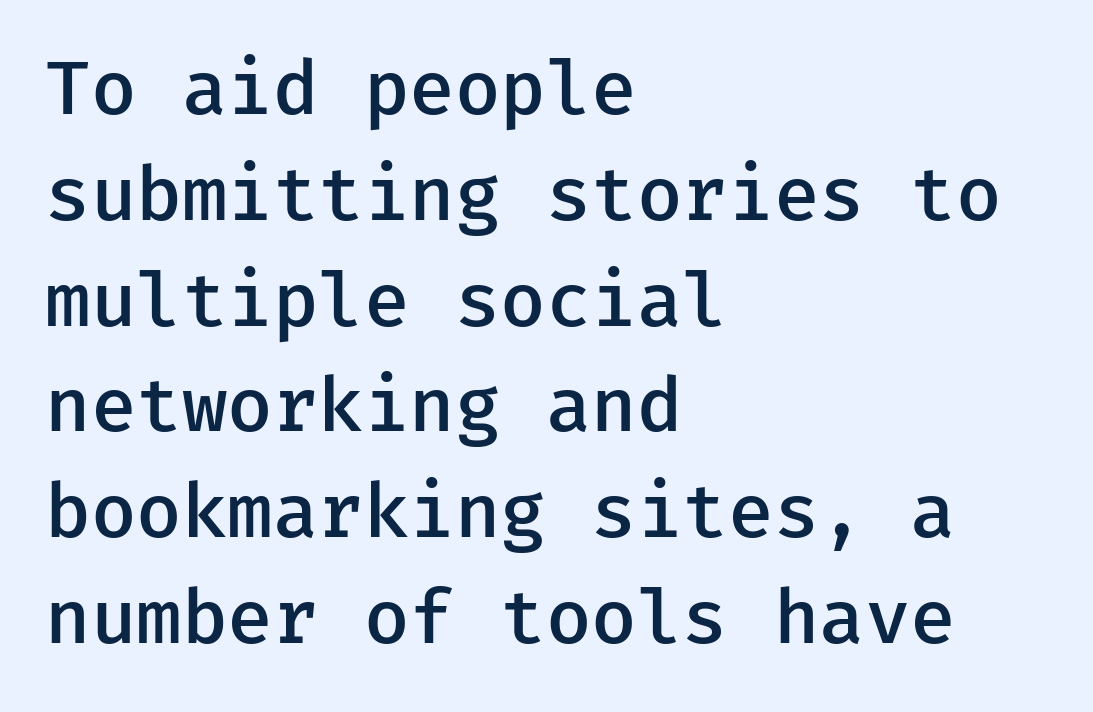
{"serif": "no", "italic": "no", "bold": "semi", "weight": "semibold", "width": "normal", "stroke_contrast": "low", "x_height": "medium", "monospaced": "yes", "underline": "no", "align": "left", "line_spacing": "normal", "line_spacing_ratio": 1.43, "letter_spacing": "normal", "letter_spacing_em": 0.0, "glyph_px": 74}
